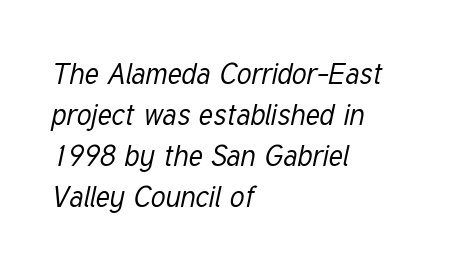
Normally led — the rows are evenly, conventionally spaced. Is this a fixed-width face? No — the glyphs have proportional, varying widths. Each row of text sits above clean, open space. This rendering leaves character spacing at its baseline value. In terms of posture, this sample is oblique.
